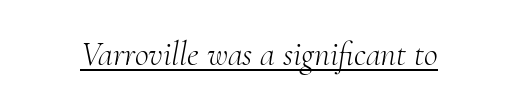
Q: Is the text bold? A: No.
Q: Is the text italic (slanted)? A: Yes, it leans right by about 10 degrees.
Q: Is the typeface a serif or a sans-serif typeface? A: Serif.
Q: Is the text underlined? A: Yes.
Q: Is the spacing between letters normal or unusually wide? A: Normal.
Q: Width (condensed, normal, or wide)? A: Normal.
Q: Stroke contrast? A: Medium.
Q: x-height? A: Small.
Q: Monospaced? A: No.
